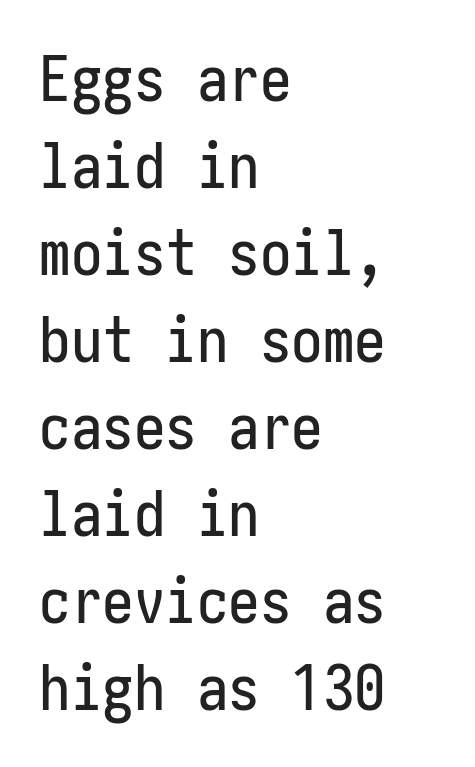
{"serif": "no", "italic": "no", "width": "condensed", "stroke_contrast": "low", "x_height": "medium", "underline": "no", "align": "left", "line_spacing": "normal", "line_spacing_ratio": 1.38, "letter_spacing": "normal", "letter_spacing_em": 0.0, "glyph_px": 63}
